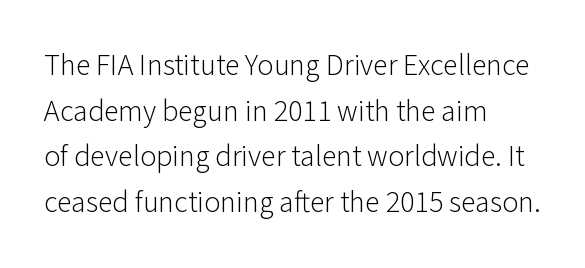
How are the letters spaced? Ordinarily, with no added tracking. Decoration check: the copy has no underline. In terms of leading, this rendering sits right in the middle. The weight would be labelled regular, book, light, or lighter still. The font family rendered here belongs to the sans-serif group. It's the straight-up-and-down kind of type.
